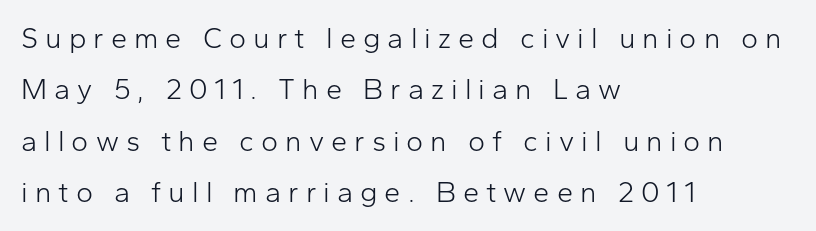
The image shows 29 px light sans-serif type, upright; set left-aligned, line spacing 1.77x, unusually wide letter spacing (+0.24 em), not underlined; low stroke contrast and a medium x-height.
